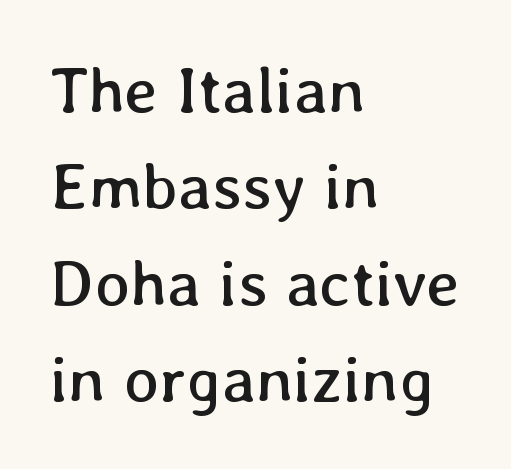
The face used here is rendered with its standard letterfit. What's the leading like? Ordinary, nothing unusual. Does the lettering tilt? It doesn't — this is upright. Ink coverage per letter is moderate at most.
